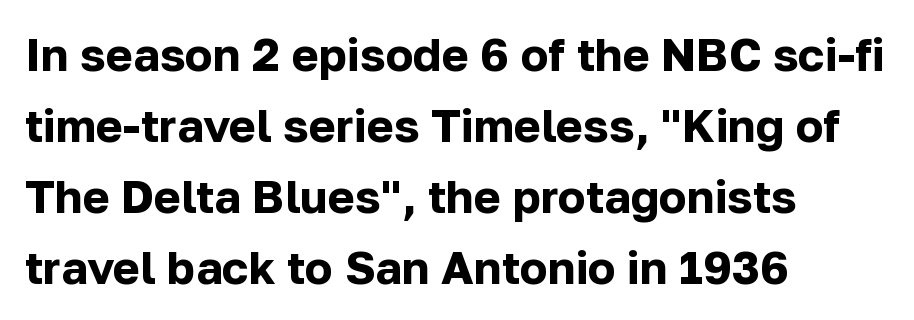
What weight is shown? A full bold with thick strokes. Here the glyphs are tracked normally, forming tight word shapes. The letters carry no serifs — their stems end cleanly without finishing strokes. The rag falls on the right side of this text block.
